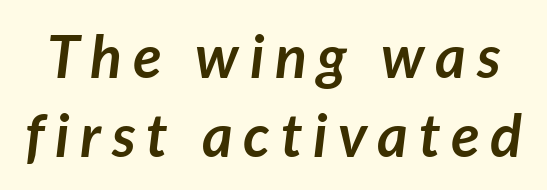
The specimen omits any rule beneath the text block's lines. These lines are rendered in a variable-pitch font. The specimen reads as italic at a glance. These words are printed bold, with thick strokes throughout. The lines sit at an ordinary, default distance from one another.
